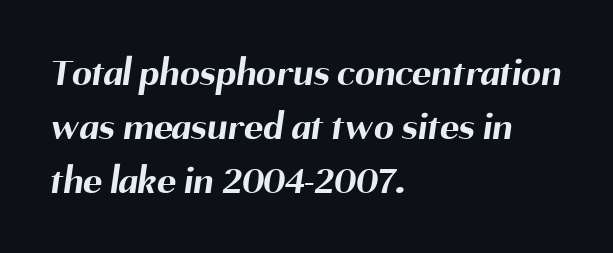
The image shows 40 px bold sans-serif type; set left-aligned, normal line spacing (1.35x), normal letter spacing, not underlined; medium stroke contrast and a medium x-height.
